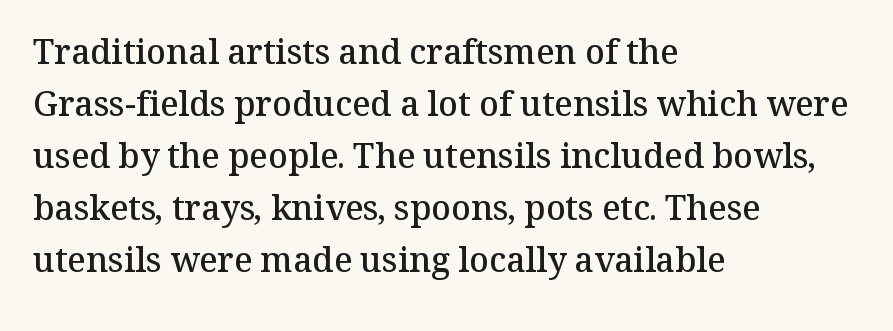
Q: Is the text bold? A: Semi-bold.
Q: Is the text italic (slanted)? A: No, it is upright.
Q: Is the typeface a serif or a sans-serif typeface? A: Serif.
Q: Is the text underlined? A: No.
Q: How is the paragraph aligned? A: Left-aligned.
Q: Is the spacing between letters normal or unusually wide? A: Normal.
Q: Is the spacing between lines tight, normal or loose? A: Normal.
Q: Width (condensed, normal, or wide)? A: Normal.
Q: Stroke contrast? A: Medium.
Q: x-height? A: Medium.
Q: Monospaced? A: No.
